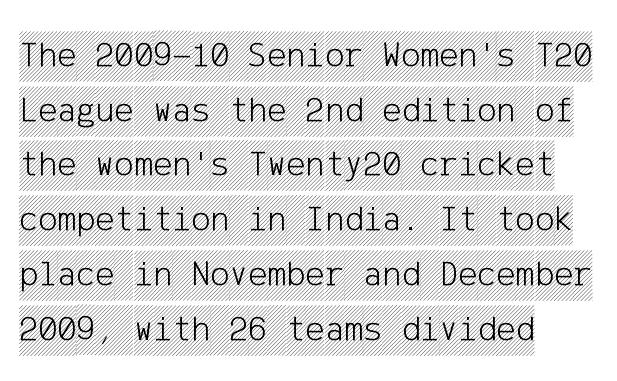
The words here are not underlined. These lines stack with their left ends in a neat column. Every stem runs plumb, perpendicular to the baseline. The rendering keeps characters at their native spacing. The lines sit at an ordinary, default distance from one another.
